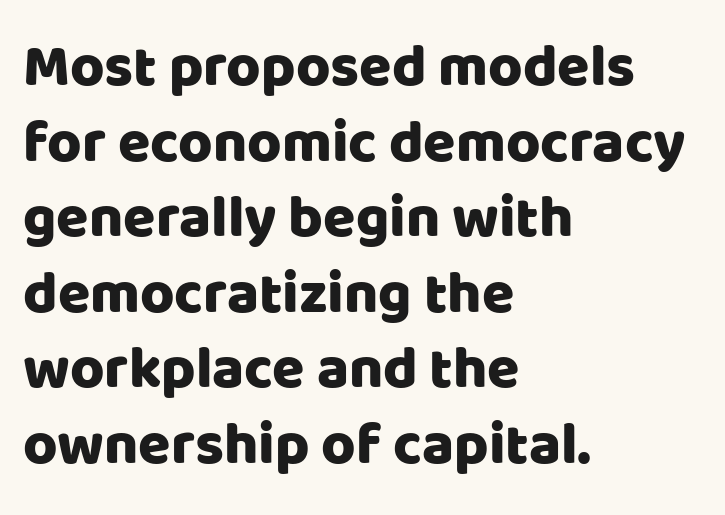
The image shows 59 px sans-serif type, upright; set left-aligned, normal line spacing (1.28x), normal letter spacing, not underlined; low stroke contrast and a large x-height.
